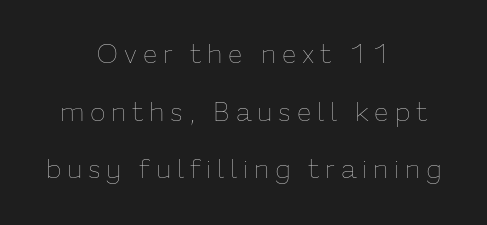
Q: Is the text bold? A: No.
Q: Is the text italic (slanted)? A: No, it is upright.
Q: Is the text underlined? A: No.
Q: How is the paragraph aligned? A: Centered.
Q: Is the spacing between letters normal or unusually wide? A: Unusually wide.
Q: Is the spacing between lines tight, normal or loose? A: Loose.
